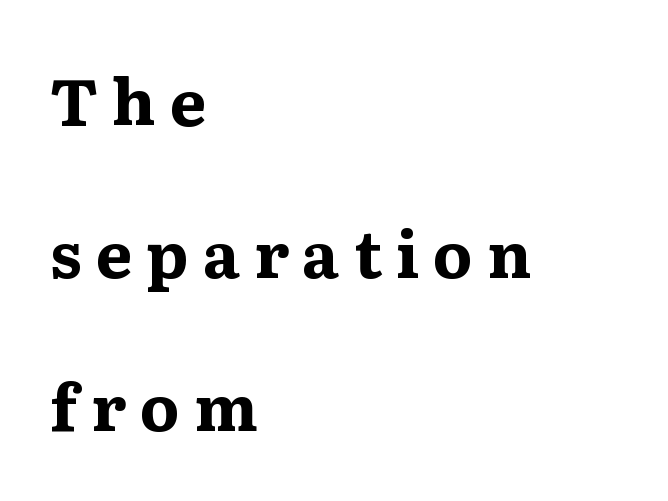
The image shows 64 px bold, wide serif type, upright; set left-aligned, loose line spacing (2.38x), unusually wide letter spacing (+0.22 em), not underlined; medium stroke contrast and a medium x-height.
